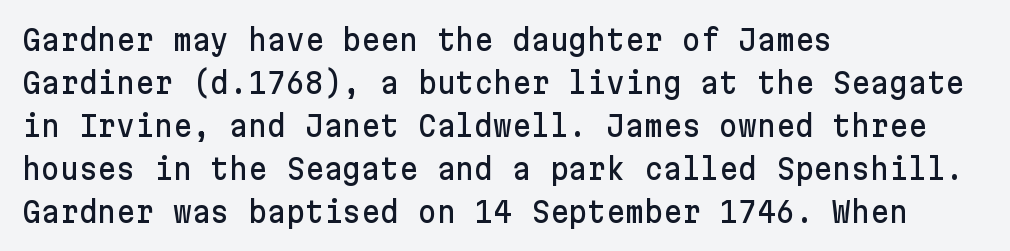
The image shows 29 px sans-serif type, upright; set left-aligned, normal line spacing (1.48x), normal letter spacing, not underlined; low stroke contrast and a medium x-height.
